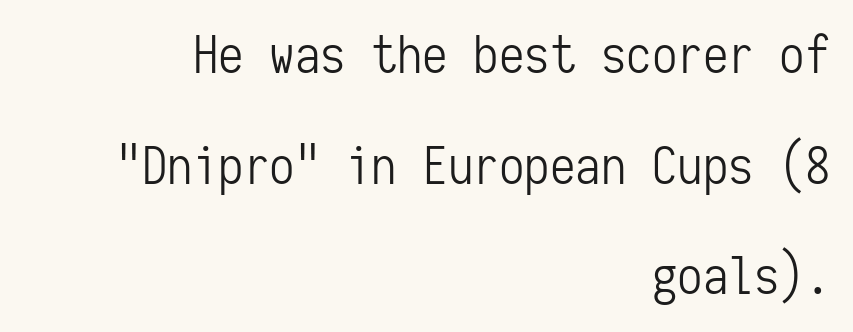
The image shows 51 px light, condensed sans-serif type, upright, monospaced; set right-aligned, loose line spacing (2.17x), normal letter spacing, not underlined; low stroke contrast and a medium x-height.
